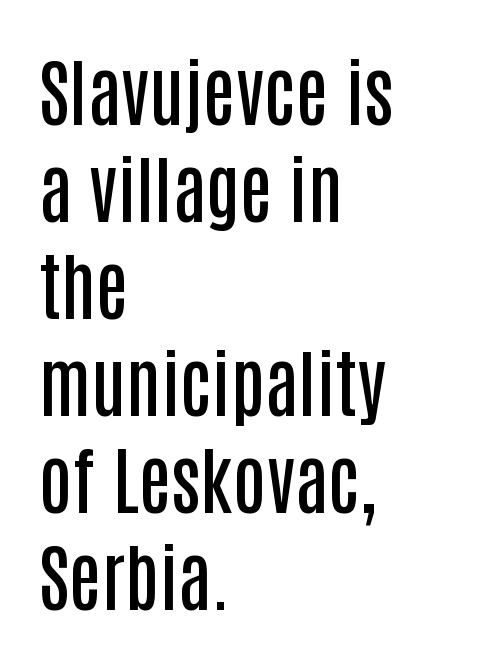
The block of text has a typical density, with ordinary space between rows. Serifs: no, the terminals of the letterforms are clean. Characters remain perfectly vertical along every line. The text block is weighted toward the left margin, trailing off unevenly rightward. Observe the ordinary spacing: letters are neighbours, not strangers. Looks like regular typesetting: each glyph gets only the width it needs.
